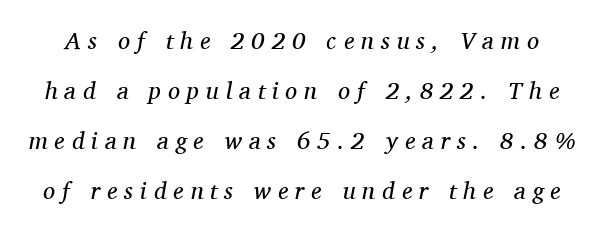
The glyphs are unaccompanied by any horizontal stroke below them. Baseline-to-baseline distance is far greater than the letter height. The text carries the slant typical of an italic or oblique font. No letter is thick-stroked: the sample isn't bold. Here the glyphs are tracked loosely, breaking word shapes into spaced letters.
